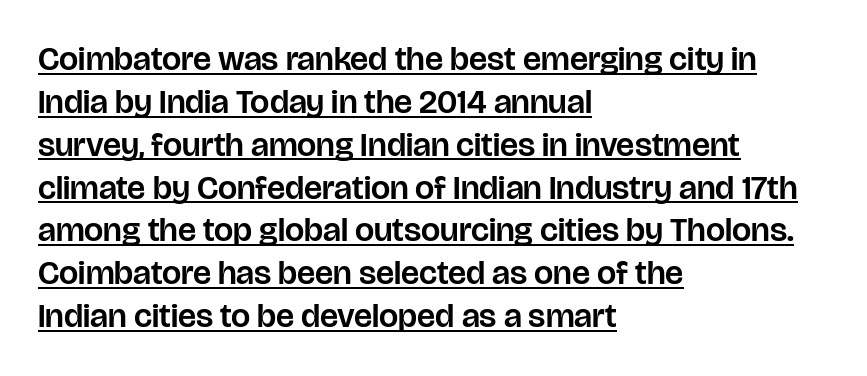
{"serif": "no", "italic": "no", "width": "normal", "stroke_contrast": "low", "x_height": "large", "monospaced": "no", "underline": "yes", "align": "left", "line_spacing": "normal", "line_spacing_ratio": 1.26, "letter_spacing": "normal", "letter_spacing_em": 0.0, "glyph_px": 34}
